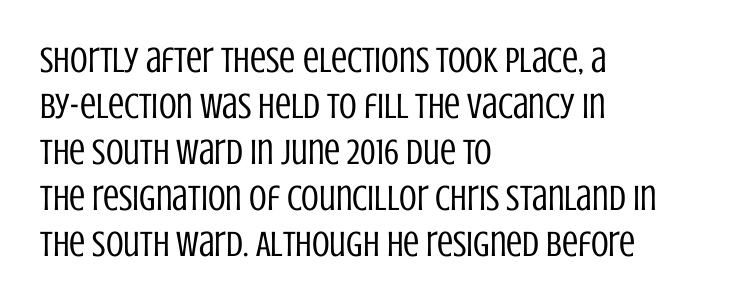
Q: Is the text bold? A: No.
Q: Is the text italic (slanted)? A: No, it is upright.
Q: Is the typeface a serif or a sans-serif typeface? A: Sans-serif.
Q: Is the text underlined? A: No.
Q: How is the paragraph aligned? A: Left-aligned.
Q: Is the spacing between letters normal or unusually wide? A: Normal.
Q: Is the spacing between lines tight, normal or loose? A: Normal.
Q: Width (condensed, normal, or wide)? A: Condensed.
Q: Stroke contrast? A: Low.
Q: x-height? A: Large.
Q: Monospaced? A: No.
